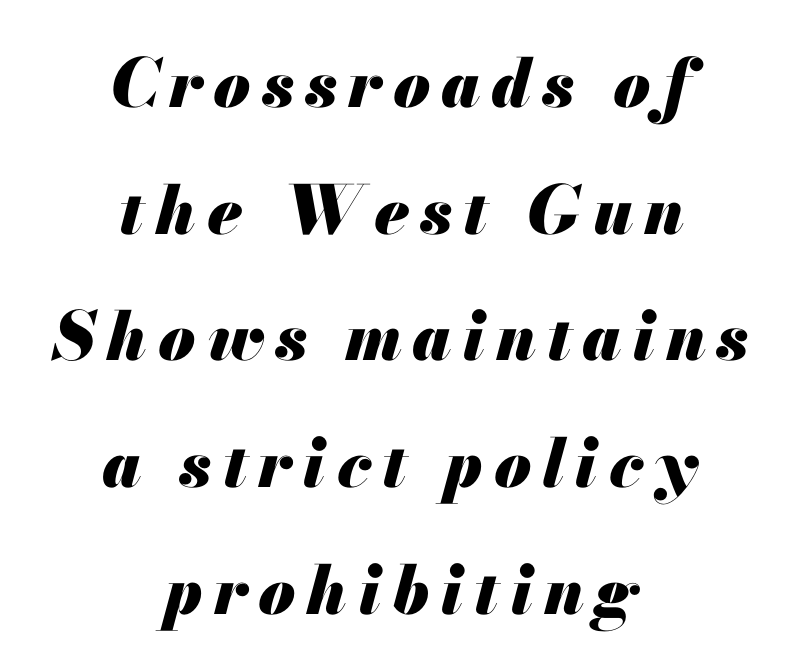
{"italic": "yes", "lean": "right", "slant_degrees": 13, "bold": "yes", "weight": "heavy", "width": "normal", "stroke_contrast": "medium", "x_height": "small", "monospaced": "no", "underline": "no", "align": "center", "line_spacing_ratio": 1.89, "glyph_px": 67}
